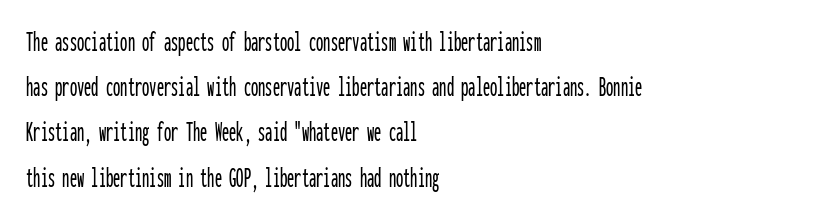
Tracking value appears to be zero — textbook default spacing. The lines sit at an ordinary, default distance from one another. You can tell it's not italic because the verticals are truly vertical. Every row of glyphs begins at an identical x-position on the left. Do the characters align in a grid? Yes, the font is monospaced.
